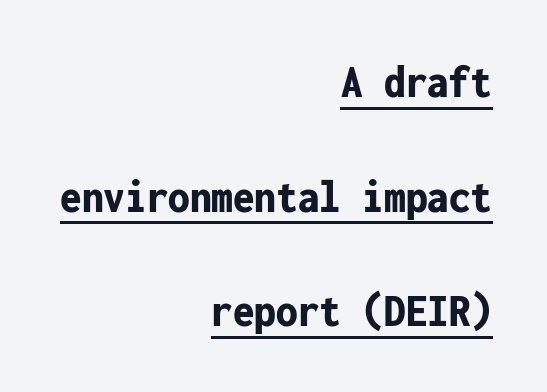
The image shows 48 px bold, condensed sans-serif type, upright, monospaced; set right-aligned, loose line spacing (2.39x), normal letter spacing, underlined; low stroke contrast and a medium x-height.
